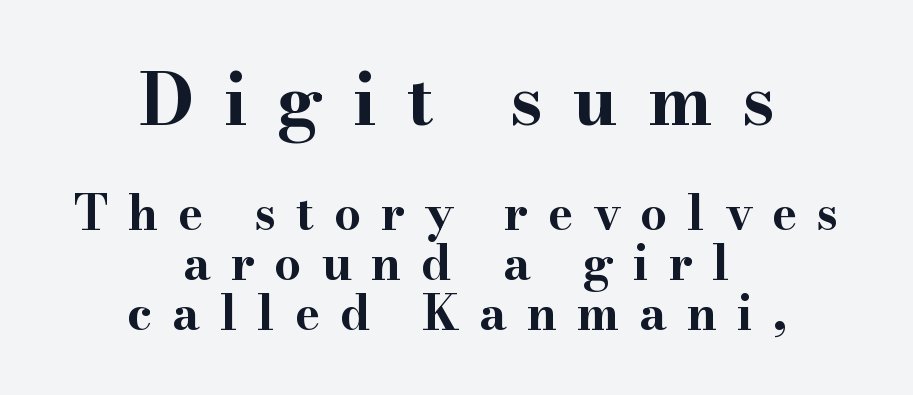
The designer went with a serif here, giving each stem small feet. Every stem runs plumb, perpendicular to the baseline. You'd pick this weight for a headline — it's a proper bold. The passage is arranged like a title page — every line centered. The letters advance in unequal steps, a hallmark of proportional type.
